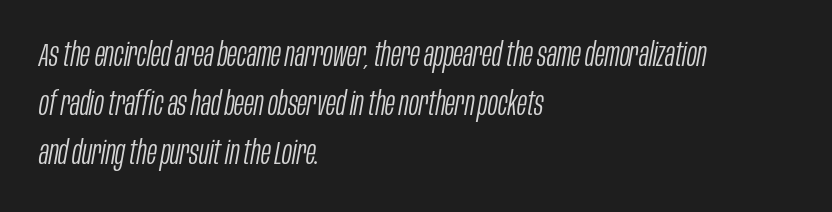
Q: Is the text bold? A: No.
Q: Is the text italic (slanted)? A: Yes, it leans right by about 10 degrees.
Q: Is the text underlined? A: No.
Q: How is the paragraph aligned? A: Left-aligned.
Q: Is the spacing between letters normal or unusually wide? A: Normal.
Q: Is the spacing between lines tight, normal or loose? A: Normal.
Q: Width (condensed, normal, or wide)? A: Condensed.
Q: Stroke contrast? A: Low.
Q: x-height? A: Large.
Q: Monospaced? A: No.
